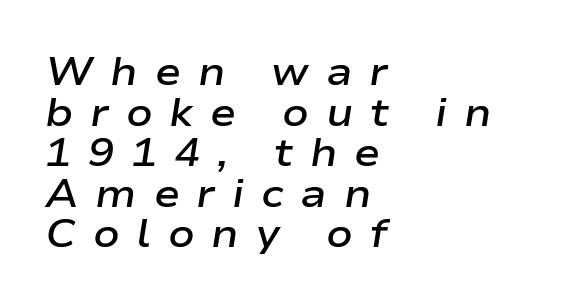
{"italic": "yes", "lean": "right", "slant_degrees": 9, "bold": "semi", "weight": "semibold", "width": "wide", "stroke_contrast": "low", "x_height": "medium", "monospaced": "no", "underline": "no", "align": "left", "line_spacing": "tight", "line_spacing_ratio": 1.04, "letter_spacing": "wide", "letter_spacing_em": 0.43, "glyph_px": 39}
